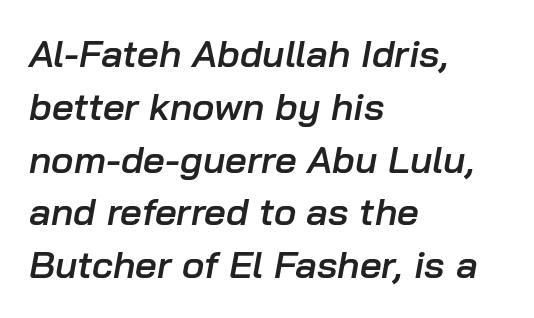
Q: Is the text bold? A: Semi-bold.
Q: Is the text italic (slanted)? A: Yes, it leans right by about 10 degrees.
Q: Is the text underlined? A: No.
Q: How is the paragraph aligned? A: Left-aligned.
Q: Is the spacing between letters normal or unusually wide? A: Normal.
Q: Is the spacing between lines tight, normal or loose? A: Normal.
Q: Width (condensed, normal, or wide)? A: Normal.
Q: Stroke contrast? A: Low.
Q: x-height? A: Medium.
Q: Monospaced? A: No.
